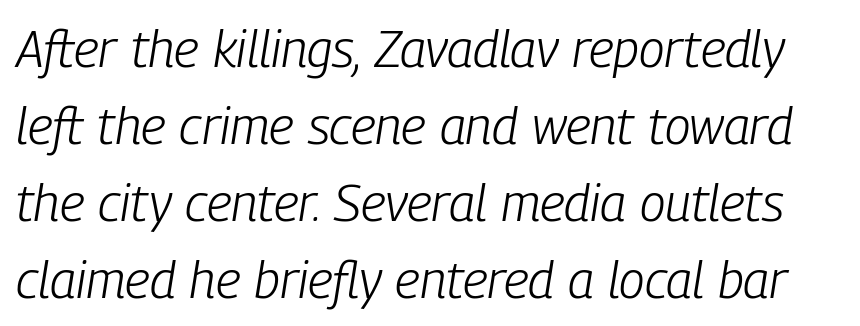
Q: Is the text bold? A: No.
Q: Is the text italic (slanted)? A: Yes, it leans right by about 9 degrees.
Q: Is the text underlined? A: No.
Q: Is the spacing between letters normal or unusually wide? A: Normal.
Q: Is the spacing between lines tight, normal or loose? A: Normal.
Q: Width (condensed, normal, or wide)? A: Condensed.
Q: Stroke contrast? A: Low.
Q: x-height? A: Medium.
Q: Monospaced? A: No.
